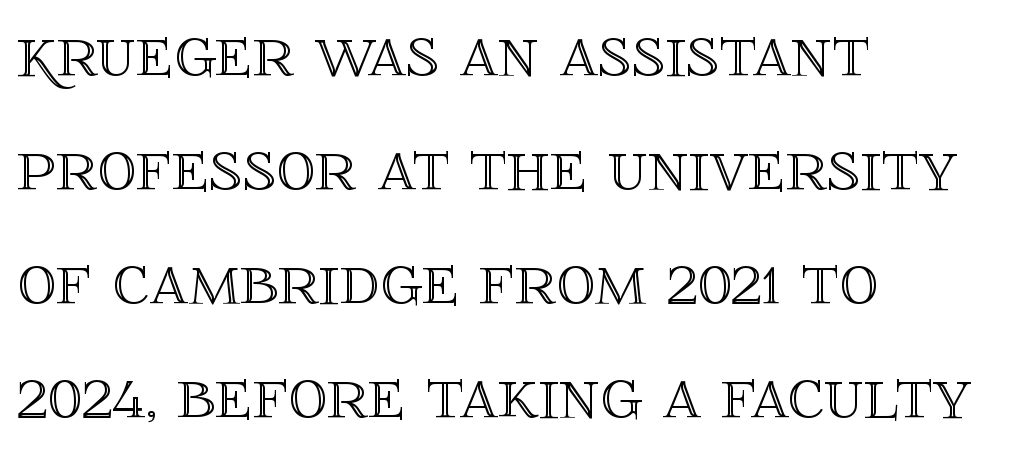
Q: Is the text italic (slanted)? A: No, it is upright.
Q: Is the text underlined? A: No.
Q: How is the paragraph aligned? A: Left-aligned.
Q: Is the spacing between letters normal or unusually wide? A: Normal.
Q: Is the spacing between lines tight, normal or loose? A: Normal.
Q: Width (condensed, normal, or wide)? A: Normal.
Q: x-height? A: Large.
Q: Monospaced? A: No.
